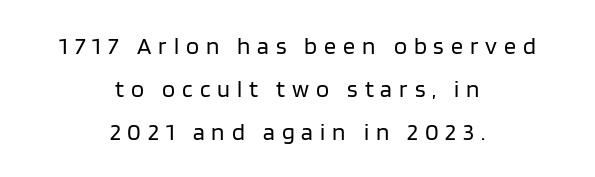
Q: Is the text bold? A: No.
Q: Is the text italic (slanted)? A: No, it is upright.
Q: Is the text underlined? A: No.
Q: How is the paragraph aligned? A: Centered.
Q: Is the spacing between letters normal or unusually wide? A: Unusually wide.
